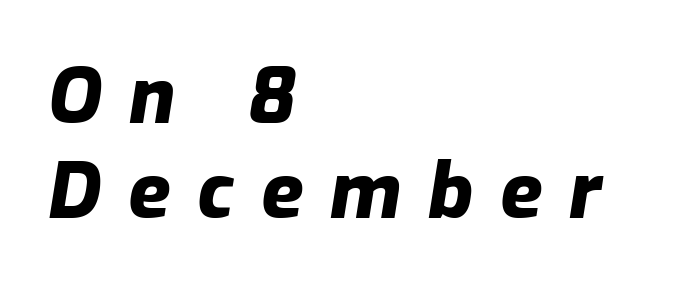
The image shows 77 px heavy type, italic (leaning right); set left-aligned, line spacing 1.23x, unusually wide letter spacing (+0.35 em), not underlined; low stroke contrast and a medium x-height.
